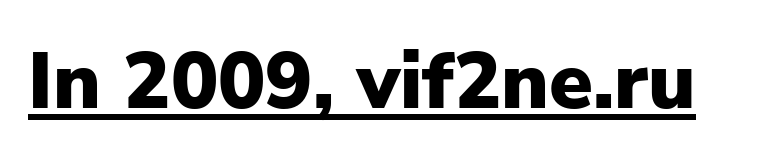
Q: Is the text bold? A: Yes.
Q: Is the text italic (slanted)? A: No, it is upright.
Q: Is the typeface a serif or a sans-serif typeface? A: Sans-serif.
Q: Is the text underlined? A: Yes.
Q: Is the spacing between letters normal or unusually wide? A: Normal.
Q: Width (condensed, normal, or wide)? A: Normal.
Q: Stroke contrast? A: Low.
Q: x-height? A: Medium.
Q: Monospaced? A: No.
